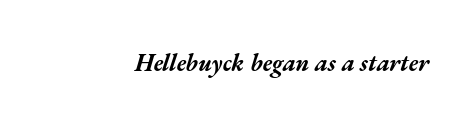
The image shows 24 px bold type, italic (leaning right); set normal letter spacing, not underlined.
